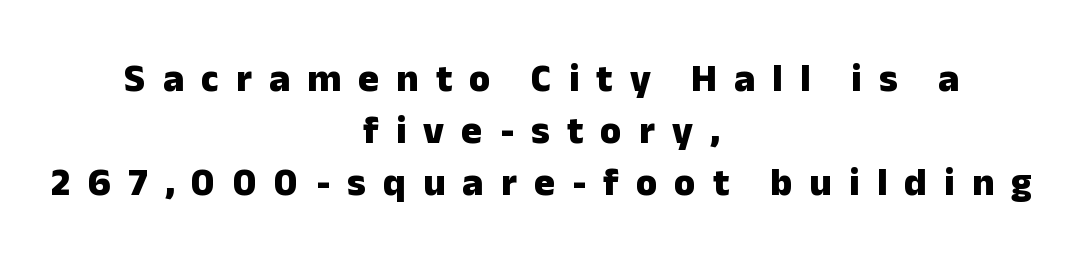
Regular leading. The face used here is rendered with a markedly widened letterfit. The space beneath each line is pristine and unruled. A typesetter would call this proportional, since set widths differ per character. The letters stand upright; this is a roman face. Nope, no serifs anywhere on these letters.
